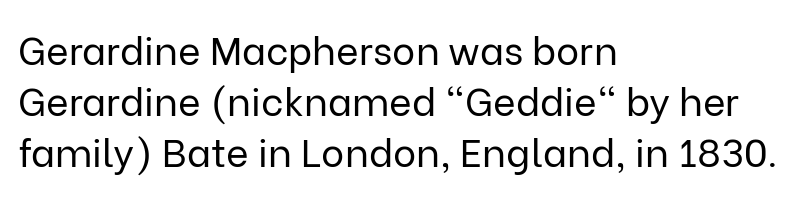
The image shows 39 px regular-weight sans-serif type, upright; set left-aligned, normal line spacing (1.31x), normal letter spacing, not underlined; low stroke contrast and a medium x-height.
